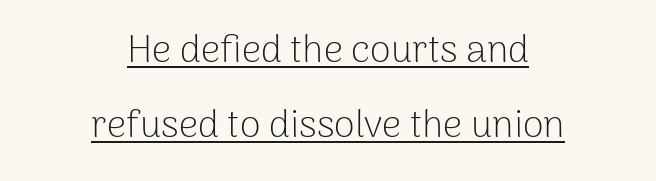
The image shows 38 px light sans-serif type, upright; set centered, loose line spacing (1.98x), normal letter spacing, underlined; low stroke contrast and a medium x-height.
